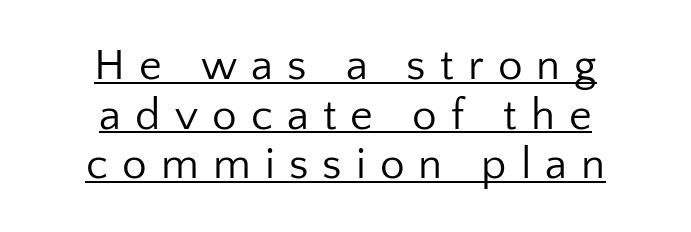
Weight: not bold — regular or lighter. Designer's note — italics off, roman on. What decoration does the sample have? An underline. The text block is weighted toward neither margin, spreading evenly from the middle. Stroke terminals: plain, sans-serif.
